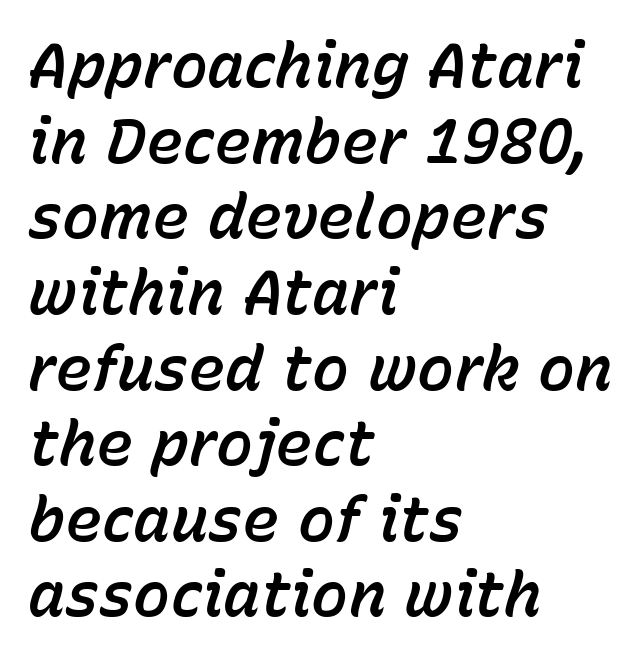
The image shows 62 px text type, italic (leaning right); set left-aligned, line spacing 1.22x, normal letter spacing, not underlined; low stroke contrast and a medium x-height.
